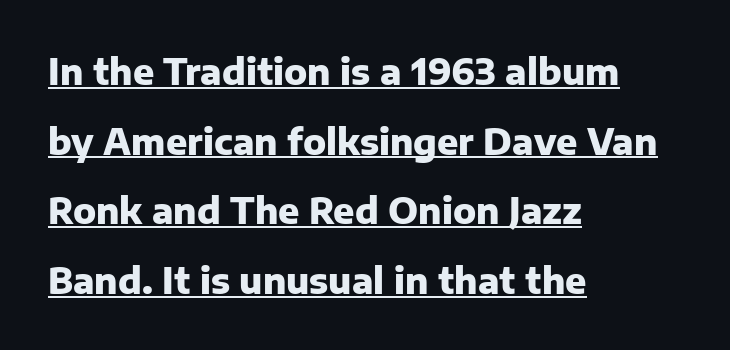
The image shows 35 px heavy sans-serif type, upright; set left-aligned, loose line spacing (1.99x), normal letter spacing, underlined; low stroke contrast and a medium x-height.
